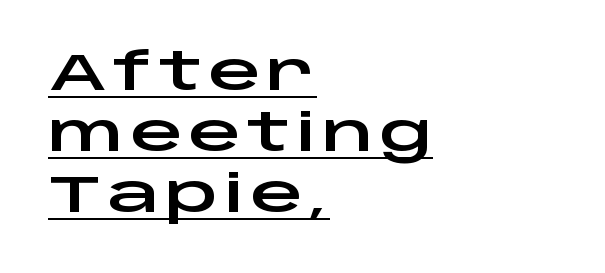
Check the space under the baseline: a stroke is drawn there. Quick note: not italic, upright. Letterform terminals end flat and unadorned throughout the passage. Caption: multi-line text, flush left, ragged right. This sample has the flowing, uneven cadence of proportional lettering.
